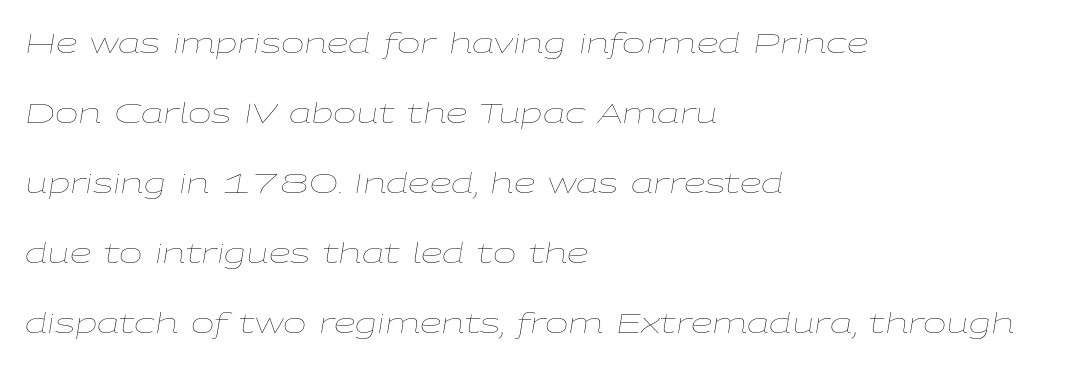
{"italic": "yes", "lean": "right", "slant_degrees": 9, "bold": "no", "weight": "thin", "width": "wide", "stroke_contrast": "low", "x_height": "medium", "monospaced": "no", "underline": "no", "align": "left", "line_spacing": "loose", "line_spacing_ratio": 2.5, "letter_spacing": "normal", "letter_spacing_em": 0.0, "glyph_px": 28}
